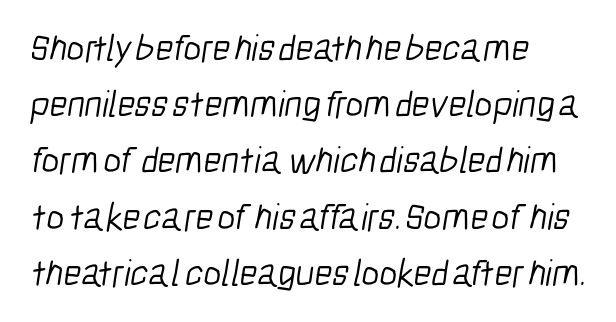
{"serif": "no", "bold": "no", "weight": "light", "width": "condensed", "stroke_contrast": "low", "x_height": "medium", "monospaced": "no", "underline": "no", "align": "left", "line_spacing": "normal", "line_spacing_ratio": 1.48, "letter_spacing": "normal", "letter_spacing_em": 0.0, "glyph_px": 38}
